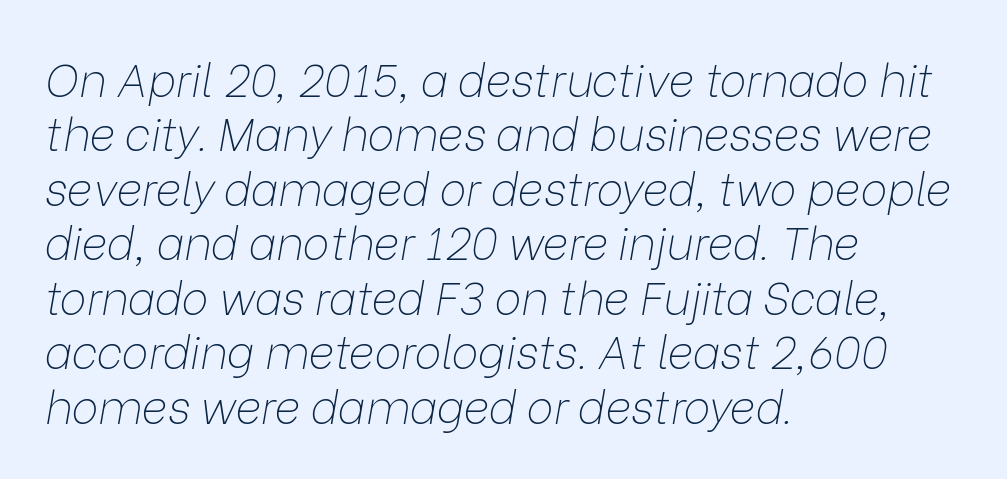
Q: Is the text bold? A: No.
Q: Is the text italic (slanted)? A: Yes, it leans right by about 9 degrees.
Q: Is the text underlined? A: No.
Q: How is the paragraph aligned? A: Left-aligned.
Q: Is the spacing between letters normal or unusually wide? A: Normal.
Q: Width (condensed, normal, or wide)? A: Normal.
Q: Stroke contrast? A: Low.
Q: x-height? A: Medium.
Q: Monospaced? A: No.
